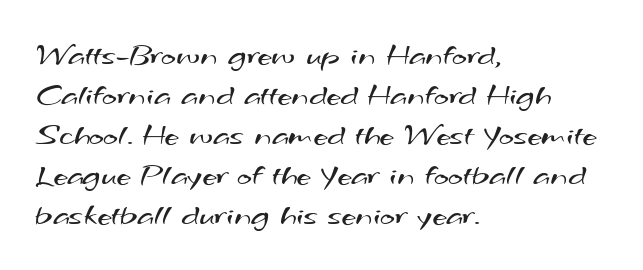
The image shows 32 px regular-weight, wide sans-serif type; set left-aligned, normal line spacing (1.25x), normal letter spacing, not underlined; medium stroke contrast and a small x-height.
